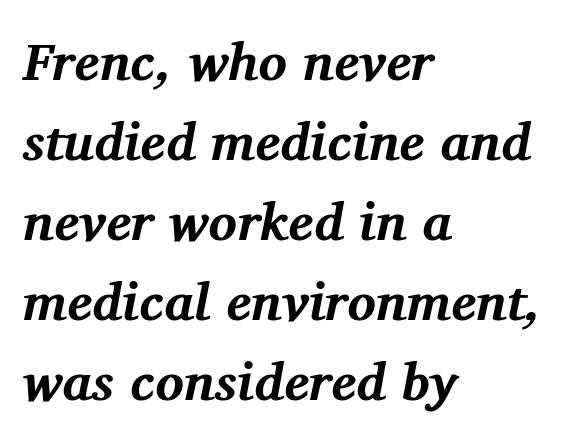
In terms of posture, this sample is oblique. Line beginnings align vertically; line endings do not. Vertically, the passage feels balanced, rows spaced as you'd expect. The rendering keeps characters at their native spacing. Character widths vary here, with narrow letters taking less room than wide ones. The font is running at its bold setting.
